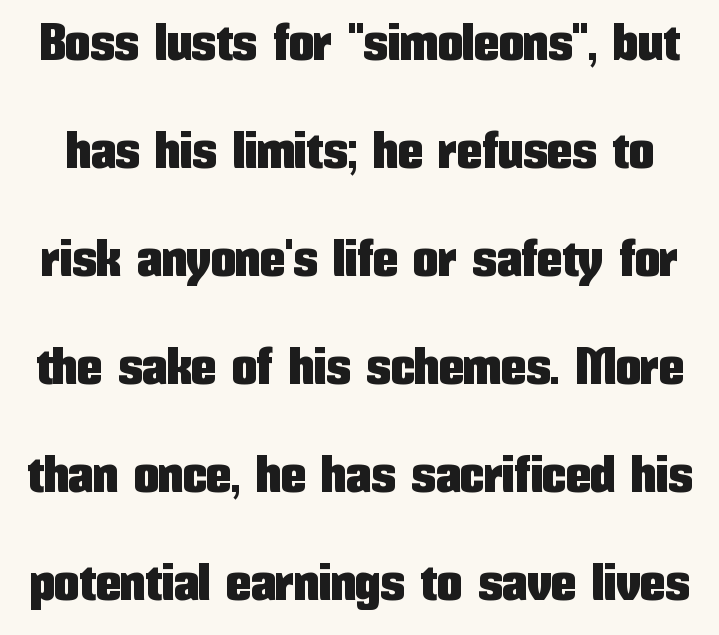
Notice the wide empty band between every row — that's loose leading. This sample uses an upright cut, with every glyph sitting square on the baseline. Nobody drew a line under any word here. These lines are composed in type without serifs. Letter spacing: default. This sample has the flowing, uneven cadence of proportional lettering.
